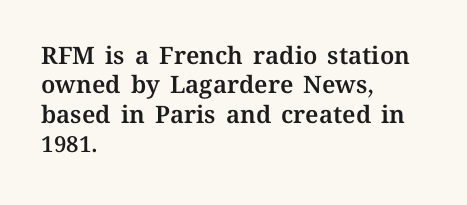
The lettering stays uniformly vertical, giving the passage a roman look. The letterforms sit shoulder to shoulder at normal distance. The setting favours the left margin, as ordinary paragraphs usually do. Decoration check: the copy has no underline.
